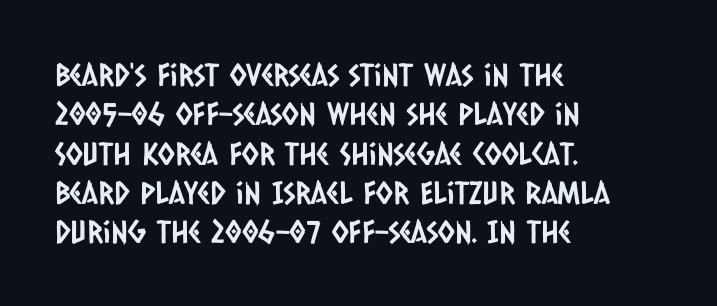
{"serif": "no", "width": "condensed", "stroke_contrast": "low", "x_height": "large", "monospaced": "no", "underline": "no", "align": "left", "line_spacing": "normal", "line_spacing_ratio": 1.27, "letter_spacing": "normal", "letter_spacing_em": 0.0, "glyph_px": 31}
